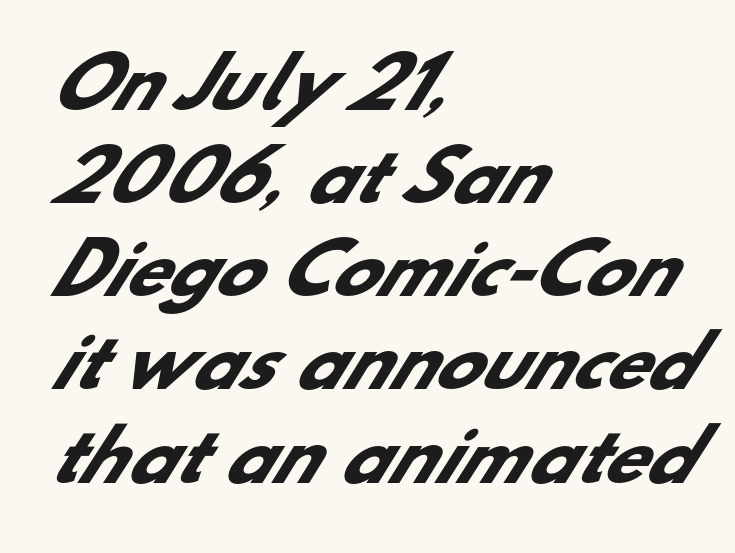
{"serif": "no", "bold": "yes", "weight": "heavy", "width": "normal", "stroke_contrast": "low", "x_height": "small", "monospaced": "no", "underline": "no", "align": "left", "line_spacing": "normal", "line_spacing_ratio": 1.35, "letter_spacing": "normal", "letter_spacing_em": 0.0, "glyph_px": 69}
